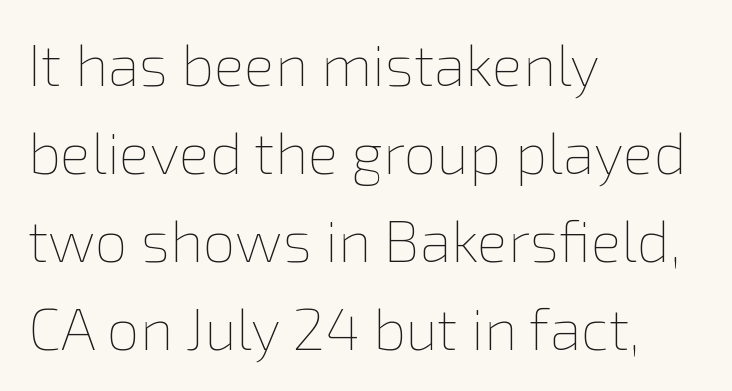
The image shows 58 px thin type, upright; set left-aligned, normal line spacing (1.52x), normal letter spacing, not underlined; low stroke contrast and a medium x-height.
